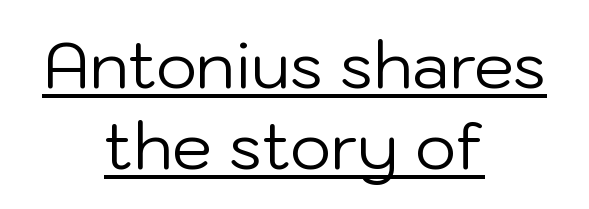
Q: Is the text bold? A: No.
Q: Is the text italic (slanted)? A: No, it is upright.
Q: Is the typeface a serif or a sans-serif typeface? A: Sans-serif.
Q: Is the text underlined? A: Yes.
Q: How is the paragraph aligned? A: Centered.
Q: Is the spacing between letters normal or unusually wide? A: Normal.
Q: Is the spacing between lines tight, normal or loose? A: Normal.
Q: Width (condensed, normal, or wide)? A: Normal.
Q: Stroke contrast? A: Low.
Q: x-height? A: Medium.
Q: Monospaced? A: No.
